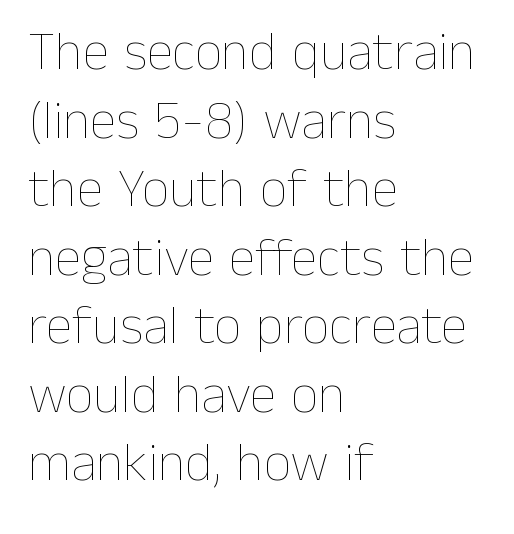
The image shows 54 px thin type, upright; set left-aligned, normal line spacing (1.27x), normal letter spacing, not underlined; low stroke contrast and a medium x-height.
